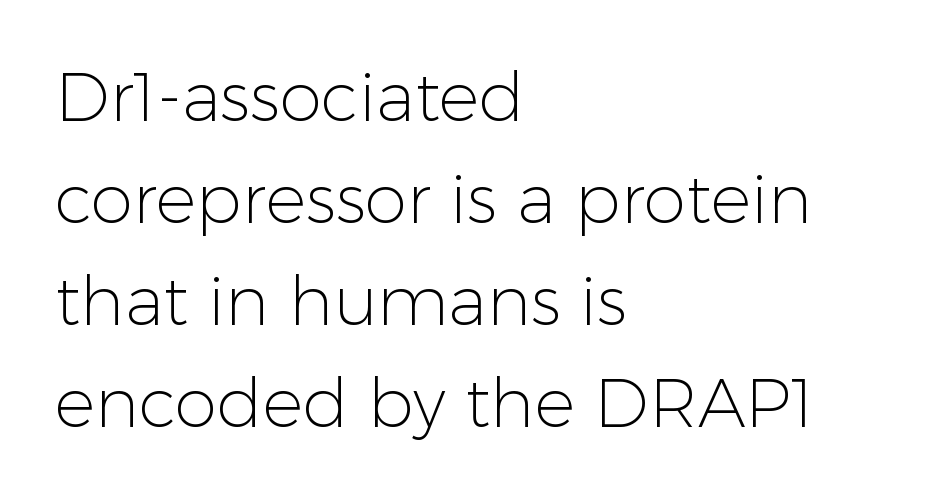
The image shows 68 px light sans-serif type, upright; set left-aligned, normal line spacing (1.5x), normal letter spacing, not underlined; low stroke contrast and a medium x-height.
